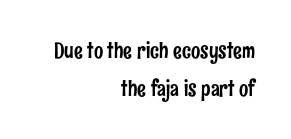
The image shows 22 px text type, upright; set right-aligned, line spacing 1.71x, normal letter spacing, not underlined.
